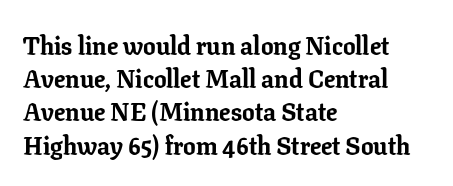
{"italic": "no", "bold": "yes", "underline": "no", "align": "left", "line_spacing": "normal", "line_spacing_ratio": 1.33, "letter_spacing": "normal", "letter_spacing_em": 0.0, "glyph_px": 25}
